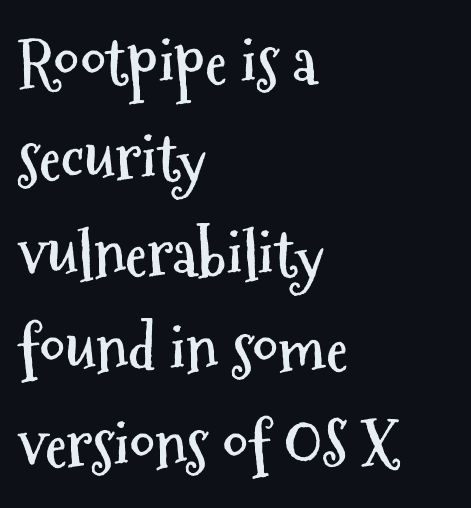
Q: Is the text bold? A: Yes.
Q: Is the text italic (slanted)? A: No, it is upright.
Q: Is the typeface a serif or a sans-serif typeface? A: Sans-serif.
Q: Is the text underlined? A: No.
Q: How is the paragraph aligned? A: Left-aligned.
Q: Is the spacing between letters normal or unusually wide? A: Normal.
Q: Is the spacing between lines tight, normal or loose? A: Normal.
Q: Width (condensed, normal, or wide)? A: Condensed.
Q: Stroke contrast? A: Medium.
Q: x-height? A: Medium.
Q: Monospaced? A: No.
